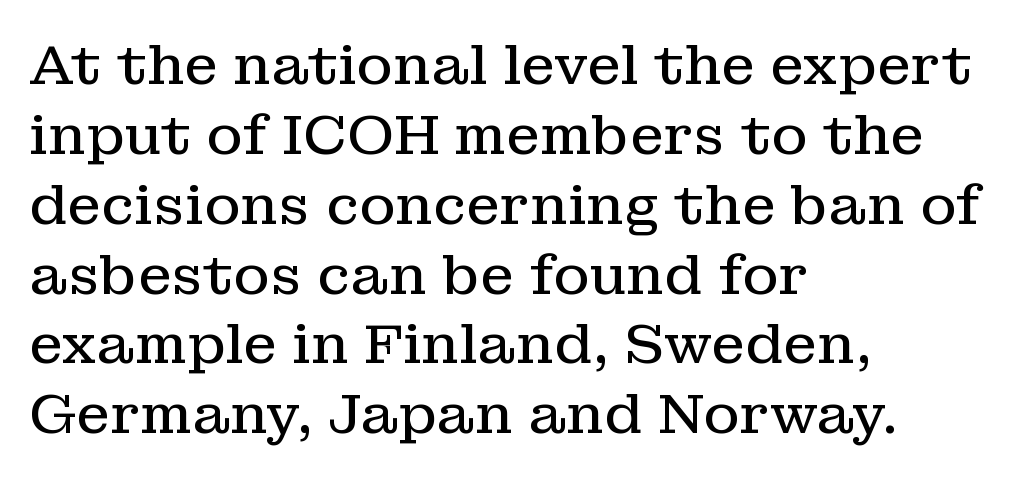
Q: Is the text bold? A: No.
Q: Is the text italic (slanted)? A: No, it is upright.
Q: Is the typeface a serif or a sans-serif typeface? A: Serif.
Q: Is the text underlined? A: No.
Q: How is the paragraph aligned? A: Left-aligned.
Q: Is the spacing between letters normal or unusually wide? A: Normal.
Q: Is the spacing between lines tight, normal or loose? A: Normal.
Q: Width (condensed, normal, or wide)? A: Normal.
Q: Stroke contrast? A: Low.
Q: x-height? A: Medium.
Q: Monospaced? A: No.
